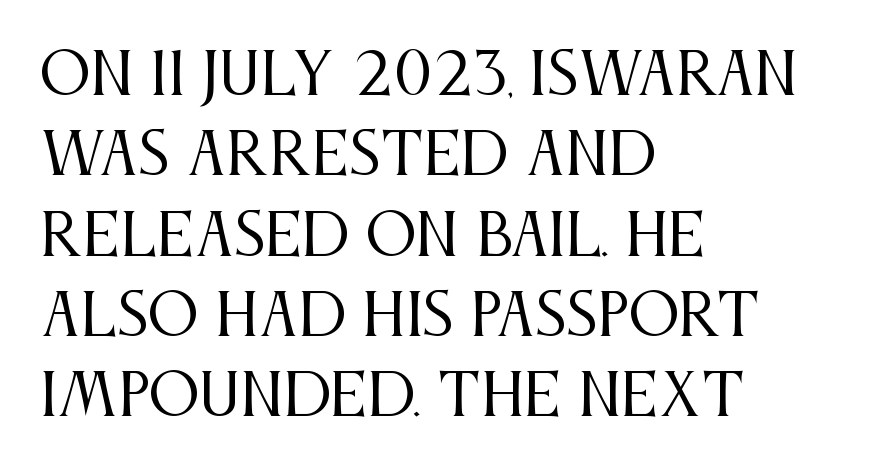
Alignment: flush left. Small tapered or slab feet sit at the stroke ends, so this counts as serif. No extra ink here — the face is not bold. Designer's note — italics off, roman on. Decoration check: the copy has no underline.
